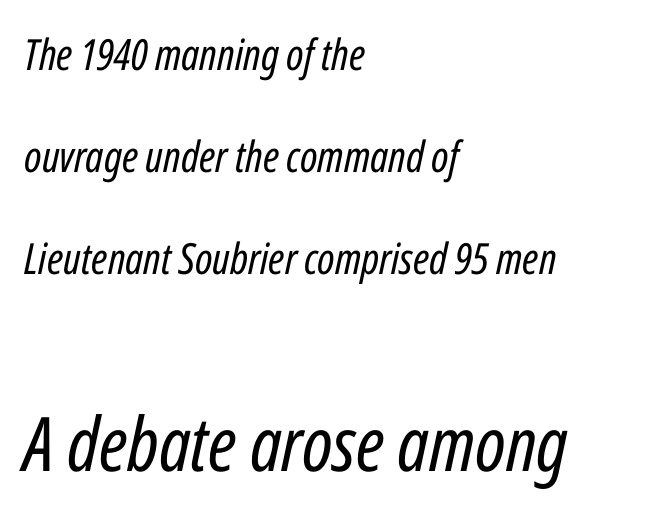
The image shows 75 px regular-weight, condensed type, italic (leaning right); set left-aligned, loose line spacing (2.37x), normal letter spacing, not underlined; the second (bottom) block is 1.74x larger; low stroke contrast and a medium x-height.
